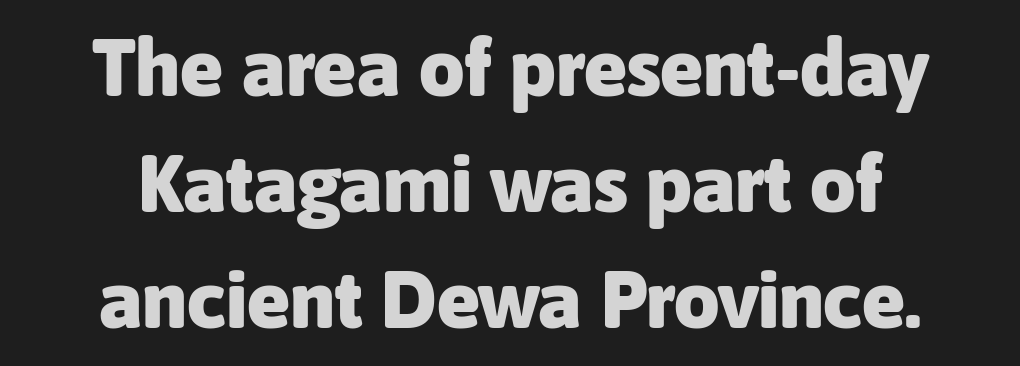
Q: Is the text bold? A: Yes.
Q: Is the text italic (slanted)? A: No, it is upright.
Q: Is the typeface a serif or a sans-serif typeface? A: Sans-serif.
Q: Is the text underlined? A: No.
Q: How is the paragraph aligned? A: Centered.
Q: Is the spacing between letters normal or unusually wide? A: Normal.
Q: Is the spacing between lines tight, normal or loose? A: Normal.
Q: Width (condensed, normal, or wide)? A: Normal.
Q: Stroke contrast? A: Low.
Q: x-height? A: Medium.
Q: Monospaced? A: No.
